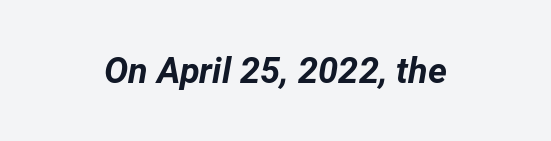
Q: Is the text bold? A: Yes.
Q: Is the text italic (slanted)? A: Yes, it leans right by about 12 degrees.
Q: Is the text underlined? A: No.
Q: Is the spacing between letters normal or unusually wide? A: Normal.
Q: Width (condensed, normal, or wide)? A: Normal.
Q: Stroke contrast? A: Low.
Q: x-height? A: Medium.
Q: Monospaced? A: No.
